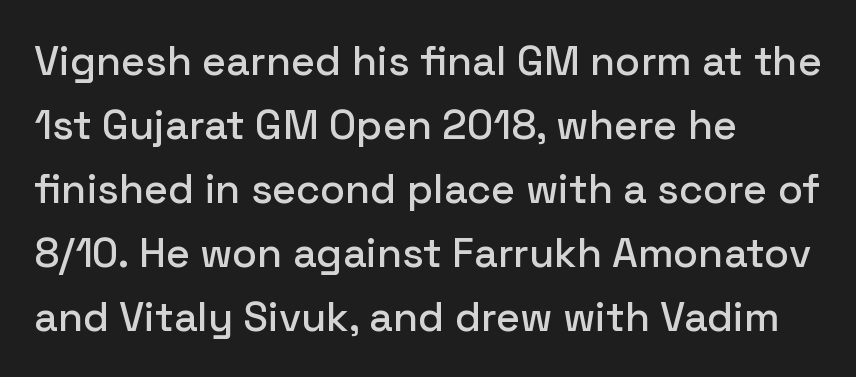
{"serif": "no", "italic": "no", "width": "normal", "stroke_contrast": "low", "x_height": "medium", "monospaced": "no", "underline": "no", "align": "left", "line_spacing": "normal", "line_spacing_ratio": 1.56, "letter_spacing": "normal", "letter_spacing_em": 0.0, "glyph_px": 41}
